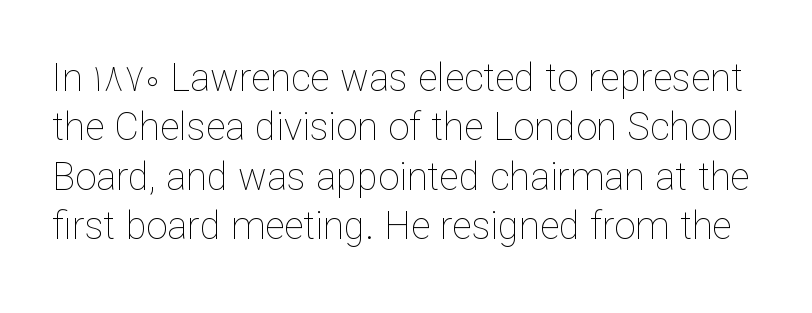
Stems and bowls with no extra thickness — not bold. This is roman type, the default non-slanted kind. You could not count columns in this text — the font is proportionally spaced. Type without underlining. This rendering leaves character spacing at its baseline value.
